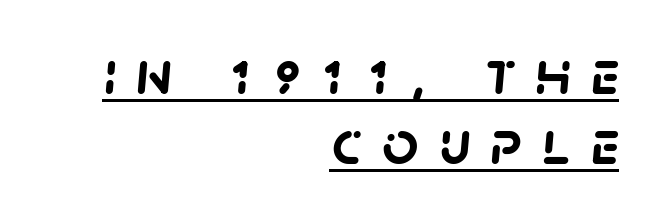
Q: Is the text bold? A: Yes.
Q: Is the typeface a serif or a sans-serif typeface? A: Sans-serif.
Q: Is the text underlined? A: Yes.
Q: How is the paragraph aligned? A: Right-aligned.
Q: Is the spacing between letters normal or unusually wide? A: Unusually wide.
Q: Is the spacing between lines tight, normal or loose? A: Tight.
Q: Width (condensed, normal, or wide)? A: Normal.
Q: Stroke contrast? A: Low.
Q: x-height? A: Large.
Q: Monospaced? A: No.
